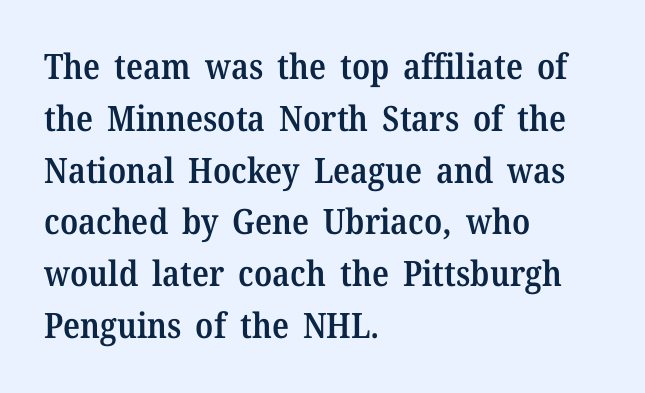
Students, this is semibold: more ink than regular, less than bold. Each word holds together tightly as a unit, with standard inter-letter gaps. What's the leading like? Ordinary, nothing unusual. Every stem runs plumb, perpendicular to the baseline.
